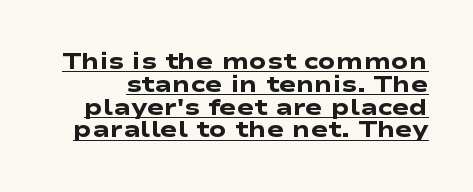
{"bold": "yes", "underline": "yes", "line_spacing": "tight", "line_spacing_ratio": 0.99, "letter_spacing": "normal", "letter_spacing_em": 0.0, "glyph_px": 23}
